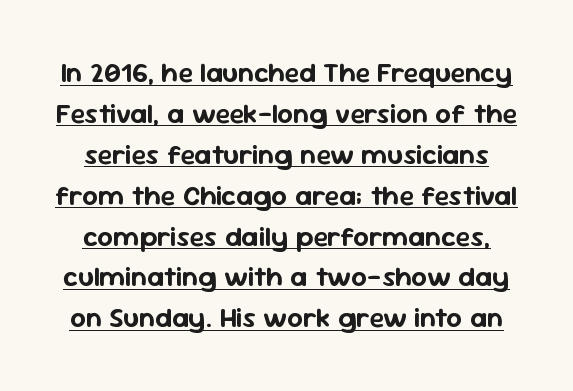
Nope, not italic — everything's standing straight. This sample has the flowing, uneven cadence of proportional lettering. No extra tracking has been applied to these lines. The string is rendered with underlining switched on. Unlike a traditional serif, this face leaves its strokes unadorned.
